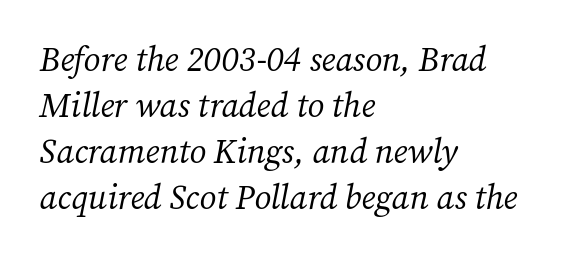
{"serif": "yes", "italic": "yes", "lean": "right", "slant_degrees": 12, "bold": "no", "weight": "regular", "width": "normal", "stroke_contrast": "medium", "x_height": "medium", "monospaced": "no", "underline": "no", "align": "left", "line_spacing": "normal", "line_spacing_ratio": 1.35, "letter_spacing": "normal", "letter_spacing_em": 0.0, "glyph_px": 34}
